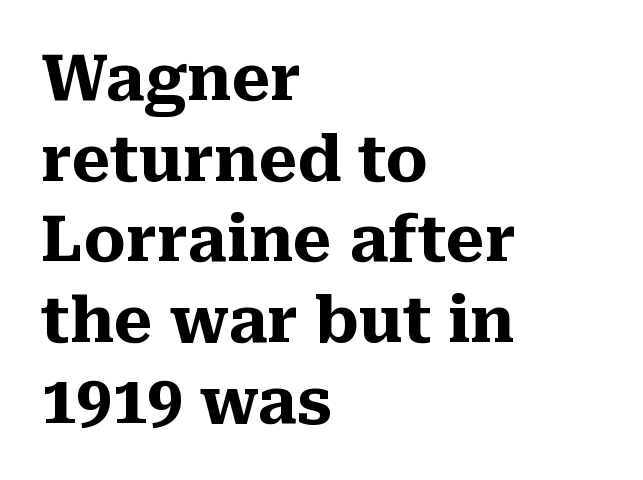
Q: Is the text bold? A: Yes.
Q: Is the text italic (slanted)? A: No, it is upright.
Q: Is the typeface a serif or a sans-serif typeface? A: Serif.
Q: Is the text underlined? A: No.
Q: How is the paragraph aligned? A: Left-aligned.
Q: Is the spacing between letters normal or unusually wide? A: Normal.
Q: Is the spacing between lines tight, normal or loose? A: Normal.
Q: Width (condensed, normal, or wide)? A: Normal.
Q: Stroke contrast? A: Medium.
Q: x-height? A: Medium.
Q: Monospaced? A: No.
